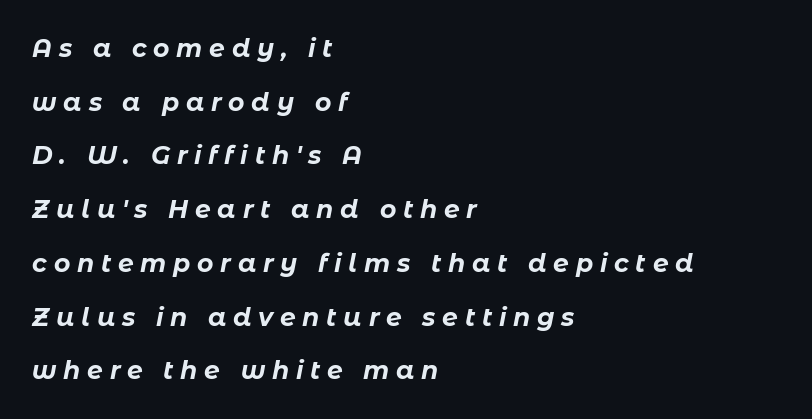
The image shows 25 px bold type, italic (leaning right); set left-aligned, loose line spacing (2.15x), unusually wide letter spacing (+0.27 em), not underlined.
